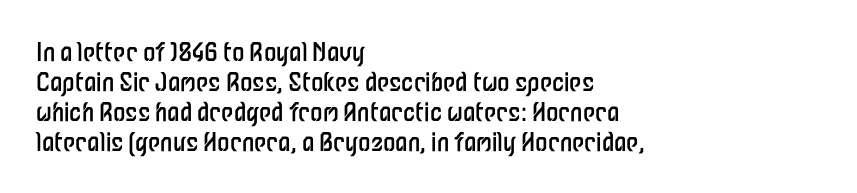
{"italic": "no", "bold": "no", "underline": "no", "align": "left", "line_spacing_ratio": 1.2, "letter_spacing": "normal", "letter_spacing_em": 0.0, "glyph_px": 25}
